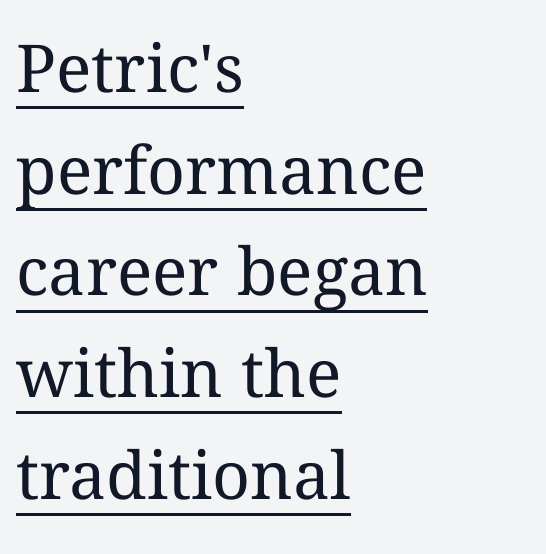
The image shows 66 px regular-weight type, upright; set left-aligned, normal line spacing (1.54x), normal letter spacing, underlined; medium stroke contrast and a medium x-height.
